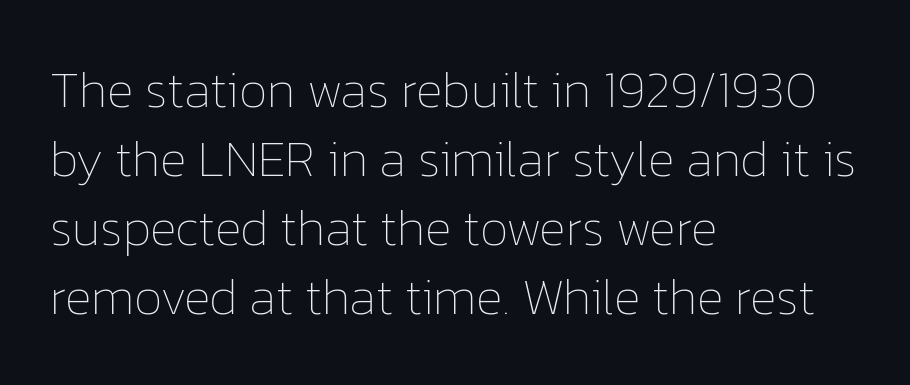
Q: Is the text bold? A: No.
Q: Is the text italic (slanted)? A: No, it is upright.
Q: Is the text underlined? A: No.
Q: How is the paragraph aligned? A: Left-aligned.
Q: Is the spacing between letters normal or unusually wide? A: Normal.
Q: Is the spacing between lines tight, normal or loose? A: Normal.
Q: Width (condensed, normal, or wide)? A: Normal.
Q: Stroke contrast? A: Low.
Q: x-height? A: Medium.
Q: Monospaced? A: No.
